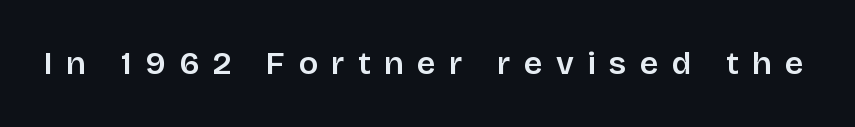
The image shows 32 px semibold sans-serif type, upright; set unusually wide letter spacing (+0.42 em), not underlined; low stroke contrast and a large x-height.
